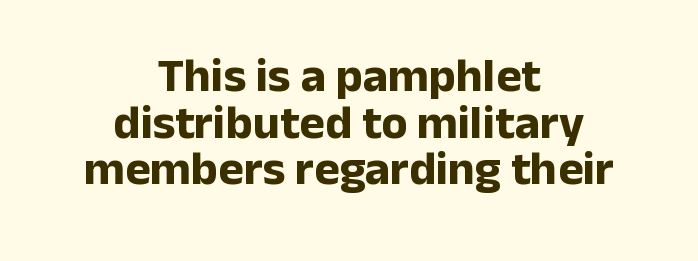
The image shows 48 px bold sans-serif type, upright; set centered, tight line spacing (0.97x), normal letter spacing, not underlined; low stroke contrast and a medium x-height.
